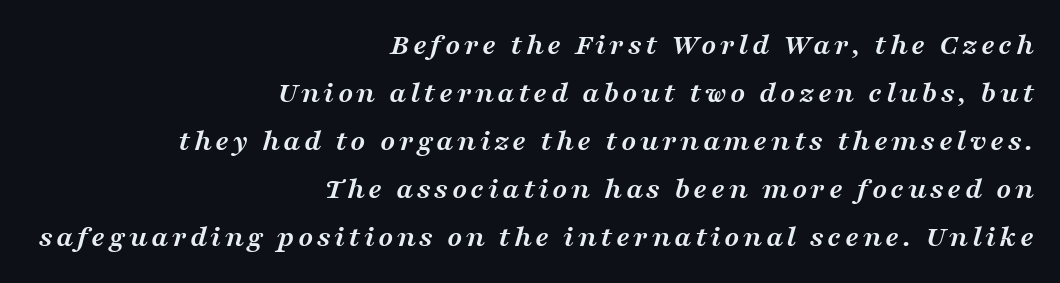
Q: Is the text bold? A: Yes.
Q: Is the text italic (slanted)? A: Yes, it leans right by about 16 degrees.
Q: Is the typeface a serif or a sans-serif typeface? A: Serif.
Q: Is the text underlined? A: No.
Q: How is the paragraph aligned? A: Right-aligned.
Q: Is the spacing between lines tight, normal or loose? A: Normal.
Q: Width (condensed, normal, or wide)? A: Wide.
Q: Stroke contrast? A: Medium.
Q: x-height? A: Medium.
Q: Monospaced? A: No.
